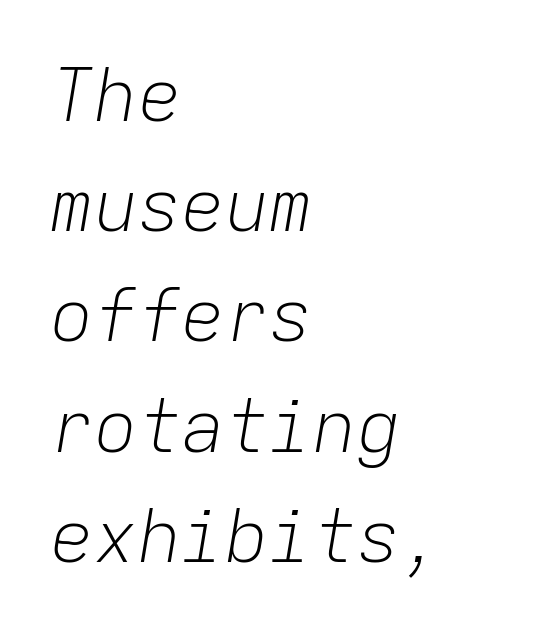
Think of a typewriter: that constant character pitch is what you see here. This rendering leaves character spacing at its baseline value. The area under the type is left untouched. Quick note: italic. The font is comparable to plain body text, perhaps lighter.
